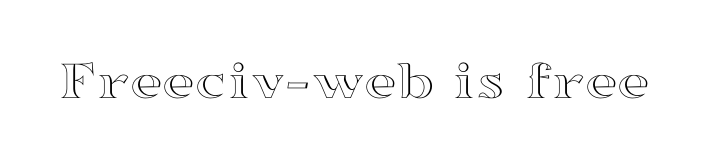
Clear beneath every line of the passage. This rendering leaves character spacing at its baseline value. A roman cut, with each character standing at attention. This sample has the flowing, uneven cadence of proportional lettering.
